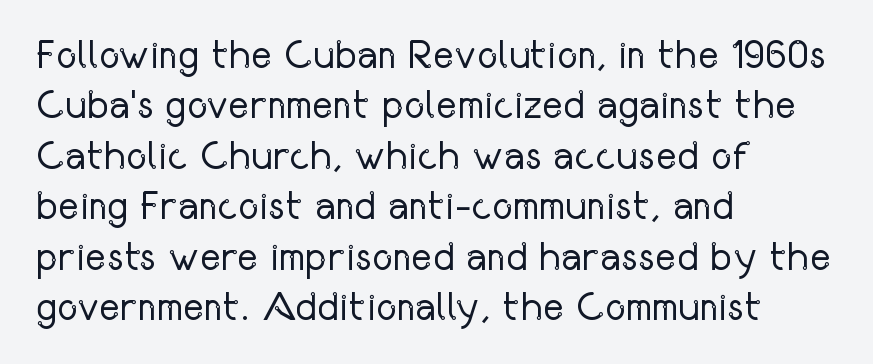
The image shows 40 px regular-weight, condensed sans-serif type, upright; set left-aligned, normal line spacing (1.26x), normal letter spacing, not underlined; low stroke contrast and a medium x-height.
